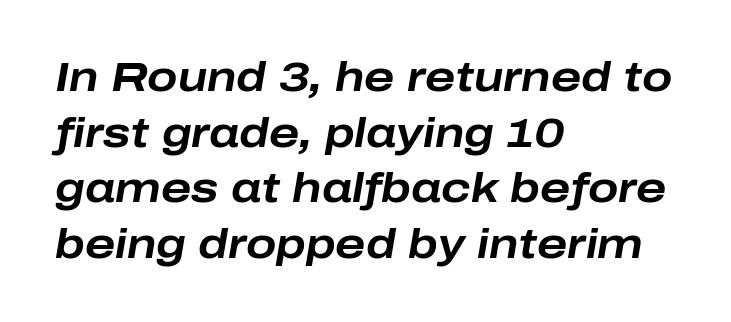
Every letter is thick-stroked: bold, no question. The setting favours the left margin, as ordinary paragraphs usually do. Does the lettering tilt? It does — this is italic. You could not count columns in this text — the font is proportionally spaced. The rows are spaced the way most documents space them. Check the space under the baseline: it is left empty.
